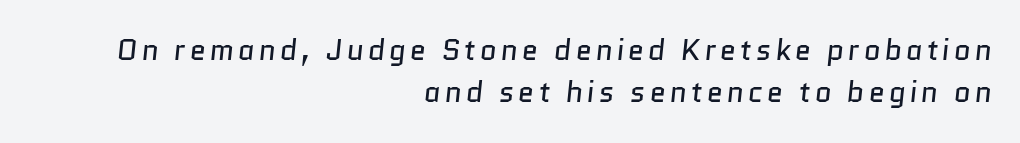
Q: Is the text bold? A: No.
Q: Is the typeface a serif or a sans-serif typeface? A: Sans-serif.
Q: Is the text underlined? A: No.
Q: How is the paragraph aligned? A: Right-aligned.
Q: Is the spacing between lines tight, normal or loose? A: Normal.
Q: Width (condensed, normal, or wide)? A: Normal.
Q: Stroke contrast? A: Low.
Q: x-height? A: Medium.
Q: Monospaced? A: No.
